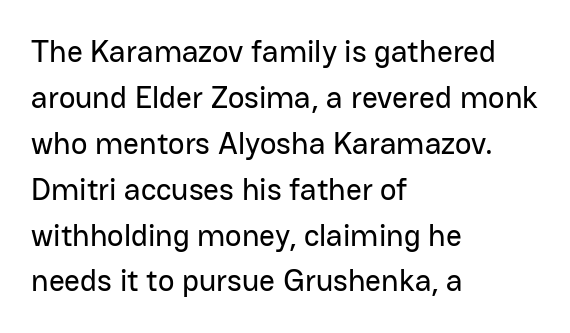
Q: Is the text italic (slanted)? A: No, it is upright.
Q: Is the typeface a serif or a sans-serif typeface? A: Sans-serif.
Q: Is the text underlined? A: No.
Q: How is the paragraph aligned? A: Left-aligned.
Q: Is the spacing between letters normal or unusually wide? A: Normal.
Q: Is the spacing between lines tight, normal or loose? A: Normal.
Q: Width (condensed, normal, or wide)? A: Normal.
Q: Stroke contrast? A: Low.
Q: x-height? A: Medium.
Q: Monospaced? A: No.
